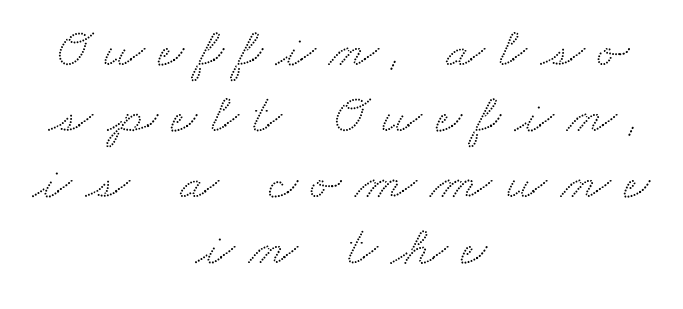
The image shows 57 px wide serif type; set centered, line spacing 1.16x, unusually wide letter spacing (+0.24 em), not underlined; medium stroke contrast and a small x-height.
